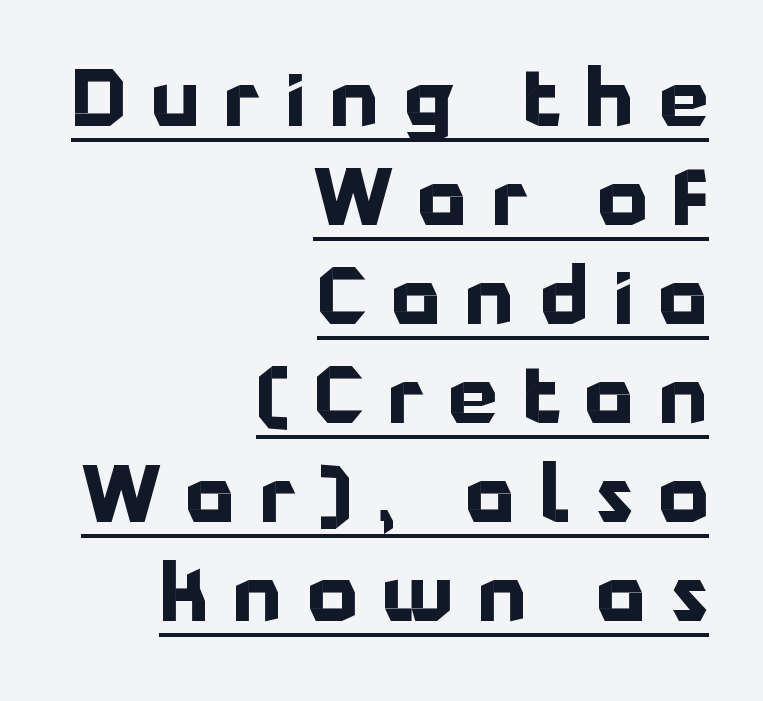
The image shows 78 px bold sans-serif type, upright; set right-aligned, normal line spacing (1.27x), unusually wide letter spacing (+0.32 em), underlined; low stroke contrast and a medium x-height.
